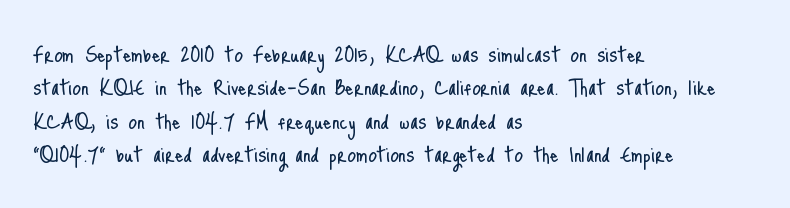
{"italic": "no", "bold": "no", "underline": "no", "align": "left", "line_spacing_ratio": 1.24, "letter_spacing": "normal", "letter_spacing_em": 0.0, "glyph_px": 27}
